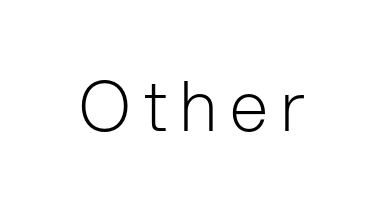
The image shows 69 px light sans-serif type, upright; set not underlined; low stroke contrast and a medium x-height.
